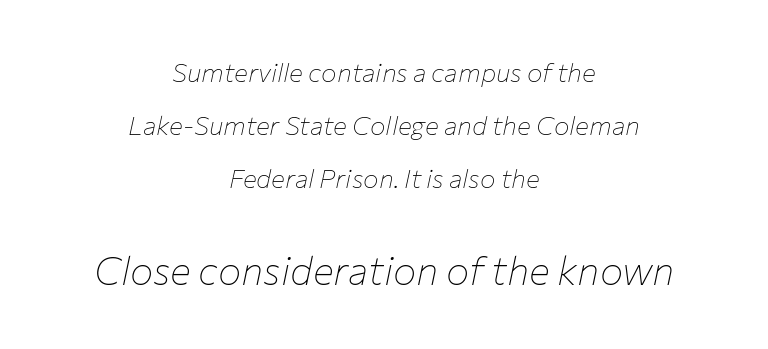
Q: Is the text bold? A: No.
Q: Is the text italic (slanted)? A: Yes, it leans right by about 12 degrees.
Q: Is the text underlined? A: No.
Q: How is the paragraph aligned? A: Centered.
Q: Is the spacing between letters normal or unusually wide? A: Normal.
Q: Is the spacing between lines tight, normal or loose? A: Loose.
Q: Which block of text is set in a larger size, the first (top) or the second (bottom)? A: The second (bottom) one.
Q: Width (condensed, normal, or wide)? A: Normal.
Q: Stroke contrast? A: Low.
Q: x-height? A: Medium.
Q: Monospaced? A: No.
